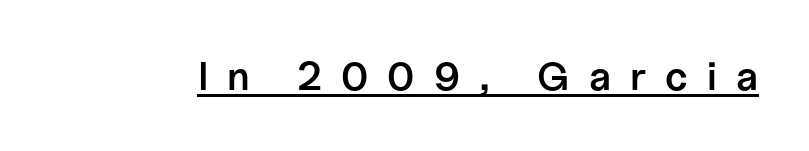
Q: Is the text bold? A: Semi-bold.
Q: Is the text italic (slanted)? A: No, it is upright.
Q: Is the typeface a serif or a sans-serif typeface? A: Sans-serif.
Q: Is the text underlined? A: Yes.
Q: Is the spacing between letters normal or unusually wide? A: Unusually wide.
Q: Width (condensed, normal, or wide)? A: Normal.
Q: Stroke contrast? A: Low.
Q: x-height? A: Medium.
Q: Monospaced? A: No.
